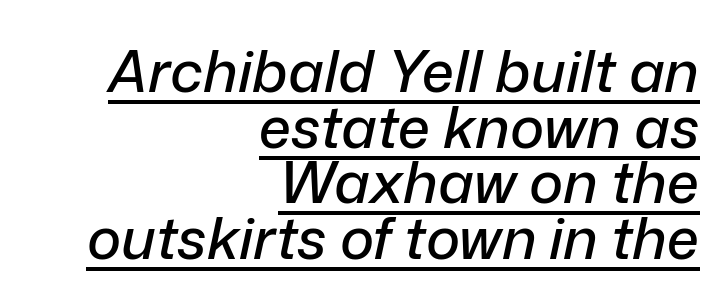
Q: Is the text italic (slanted)? A: Yes, it leans right by about 12 degrees.
Q: Is the text underlined? A: Yes.
Q: How is the paragraph aligned? A: Right-aligned.
Q: Is the spacing between letters normal or unusually wide? A: Normal.
Q: Is the spacing between lines tight, normal or loose? A: Tight.
Q: Width (condensed, normal, or wide)? A: Normal.
Q: Stroke contrast? A: Low.
Q: x-height? A: Medium.
Q: Monospaced? A: No.
